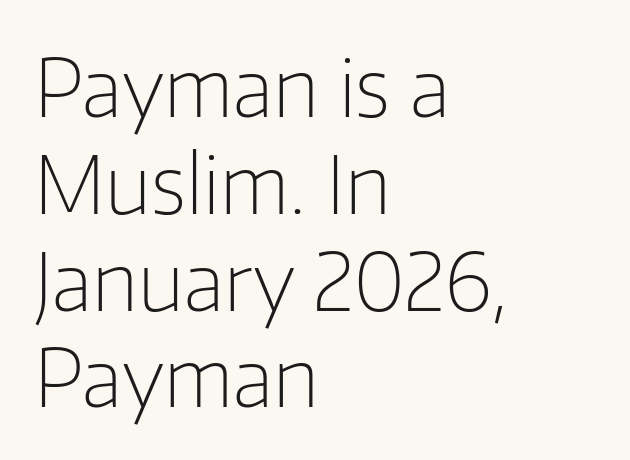
Q: Is the text bold? A: No.
Q: Is the text italic (slanted)? A: No, it is upright.
Q: Is the typeface a serif or a sans-serif typeface? A: Sans-serif.
Q: Is the text underlined? A: No.
Q: How is the paragraph aligned? A: Left-aligned.
Q: Is the spacing between letters normal or unusually wide? A: Normal.
Q: Width (condensed, normal, or wide)? A: Normal.
Q: Stroke contrast? A: Low.
Q: x-height? A: Medium.
Q: Monospaced? A: No.
